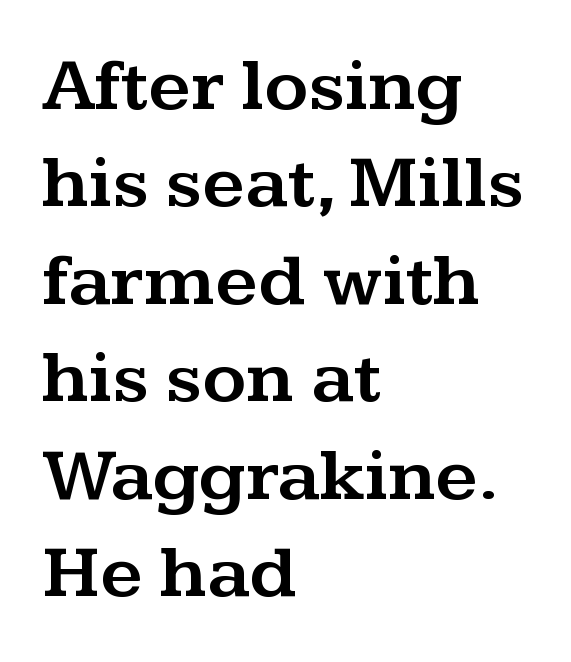
Are there feet on the stems? There are — it's a serif. Leading matches the norm, producing a regular column. Nothing unusual about the tracking: characters are spaced as the font intends. The text block is weighted toward the left margin, trailing off unevenly rightward. The passage shown is not underscored anywhere. Do the characters align in a grid? No, the font is proportional.
